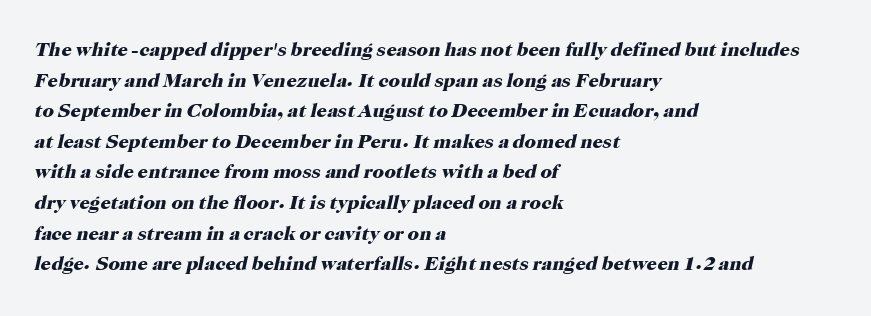
The image shows 20 px bold type, italic (leaning right); set left-aligned, normal line spacing (1.53x), normal letter spacing, not underlined.
